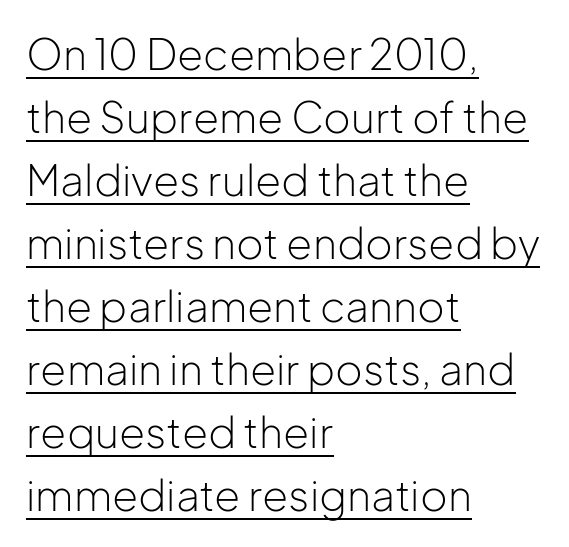
Q: Is the text bold? A: No.
Q: Is the text italic (slanted)? A: No, it is upright.
Q: Is the typeface a serif or a sans-serif typeface? A: Sans-serif.
Q: Is the text underlined? A: Yes.
Q: How is the paragraph aligned? A: Left-aligned.
Q: Is the spacing between letters normal or unusually wide? A: Normal.
Q: Is the spacing between lines tight, normal or loose? A: Normal.
Q: Width (condensed, normal, or wide)? A: Normal.
Q: Stroke contrast? A: Low.
Q: x-height? A: Medium.
Q: Monospaced? A: No.
